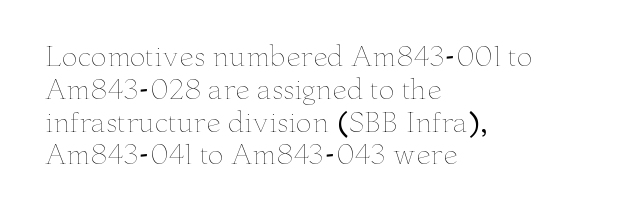
Check the space under the baseline: it is left empty. Posture: upright roman. Is the type heavy? It reads as light-to-regular instead. One-word summary of the alignment: left. The line-height multiplier appears to be the usual default.
